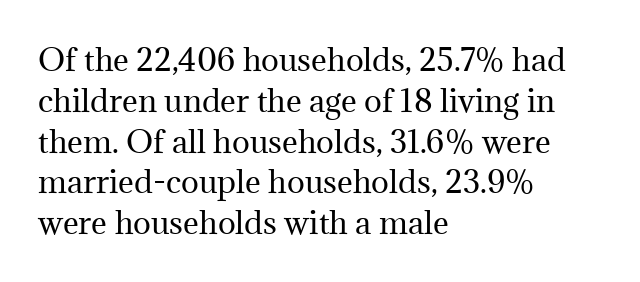
The image shows 30 px regular-weight serif type, upright; set left-aligned, normal line spacing (1.36x), normal letter spacing, not underlined; medium stroke contrast and a medium x-height.
